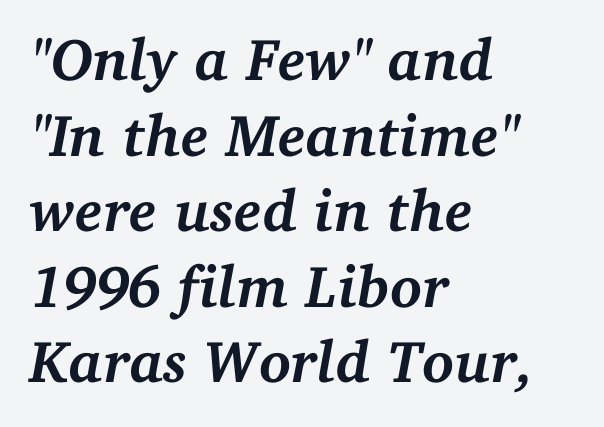
Spacing verdict: proportional, widths tailored to each character. Slanted lettering throughout. Is the type bold? Yes — the strokes are clearly thick and heavy. Is there much room between lines? A standard amount, neither cramped nor airy. These lines stack with their left ends in a neat column.
